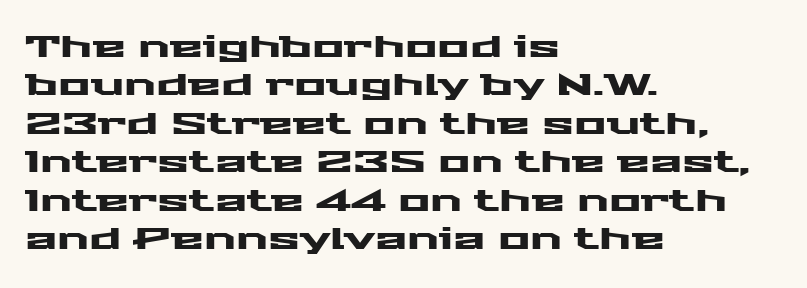
The image shows 30 px wide sans-serif type, upright; set left-aligned, normal line spacing (1.28x), normal letter spacing, not underlined; medium stroke contrast and a medium x-height.
